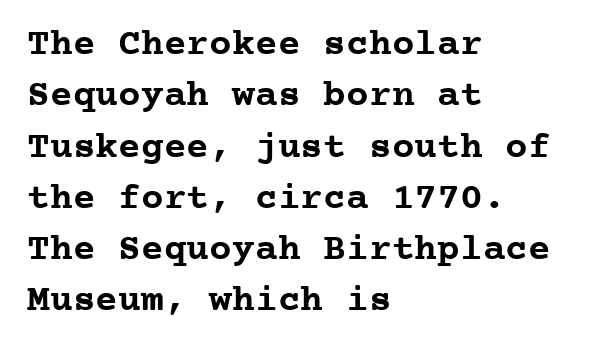
Q: Is the text bold? A: Yes.
Q: Is the text italic (slanted)? A: No, it is upright.
Q: Is the typeface a serif or a sans-serif typeface? A: Serif.
Q: Is the text underlined? A: No.
Q: How is the paragraph aligned? A: Left-aligned.
Q: Is the spacing between letters normal or unusually wide? A: Normal.
Q: Is the spacing between lines tight, normal or loose? A: Normal.
Q: Width (condensed, normal, or wide)? A: Normal.
Q: Stroke contrast? A: Low.
Q: x-height? A: Medium.
Q: Monospaced? A: Yes.
